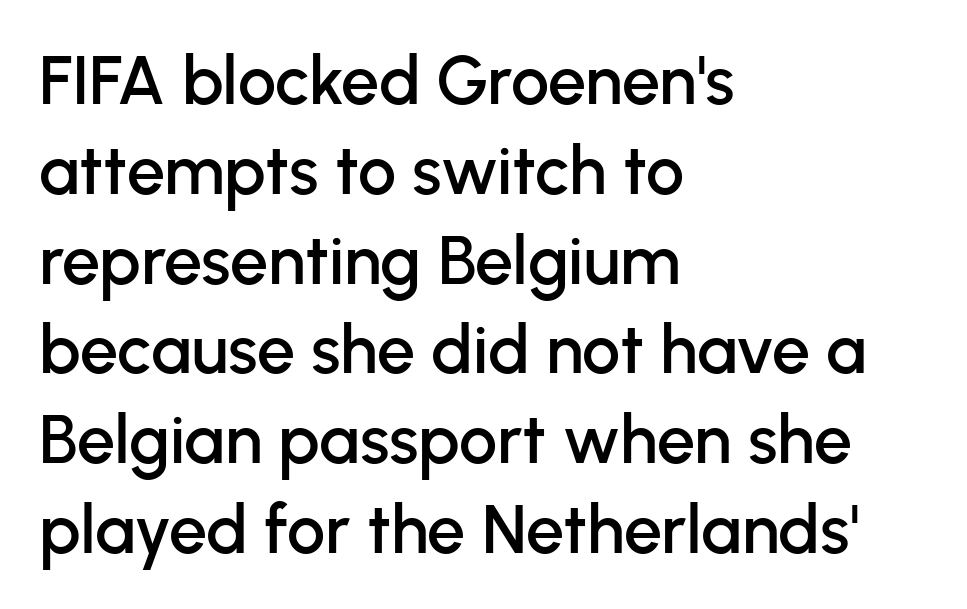
What kind of face is this? One without serifs — a sans. Evenly set lines give the paragraph a standard silhouette. The gaps between neighbouring characters are ordinary and unremarkable. The lettering stays uniformly vertical, giving the passage a roman look.
